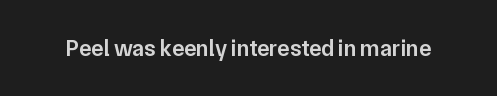
{"italic": "no", "bold": "semi", "underline": "no", "letter_spacing": "normal", "letter_spacing_em": 0.0, "glyph_px": 23}
